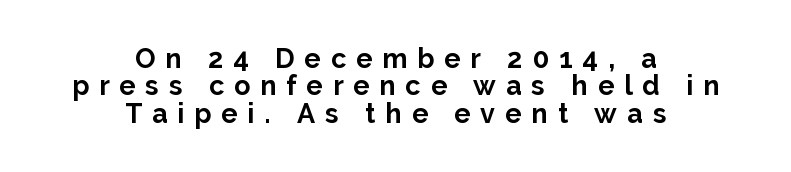
The image shows 27 px bold type, upright; set centered, tight line spacing (1.01x), unusually wide letter spacing (+0.37 em), not underlined.
